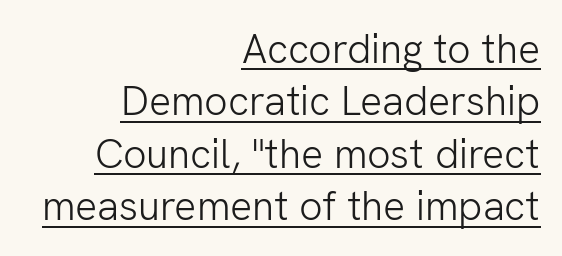
{"serif": "no", "italic": "no", "bold": "no", "weight": "light", "width": "normal", "stroke_contrast": "low", "x_height": "medium", "monospaced": "no", "underline": "yes", "align": "right", "line_spacing": "normal", "line_spacing_ratio": 1.28, "letter_spacing": "normal", "letter_spacing_em": 0.0, "glyph_px": 41}
